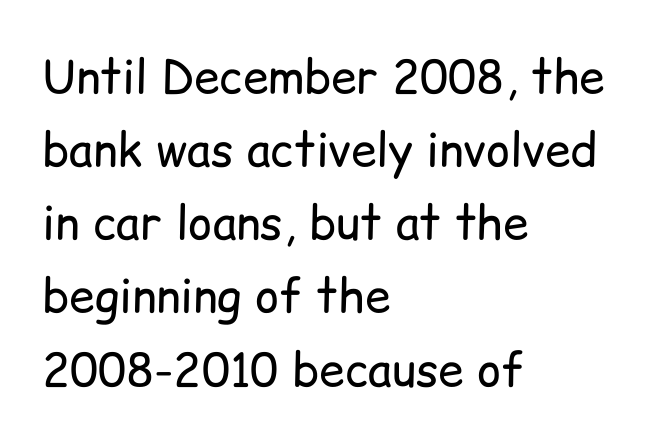
The image shows 46 px regular-weight sans-serif type, upright; set left-aligned, normal line spacing (1.59x), normal letter spacing, not underlined; low stroke contrast and a medium x-height.
